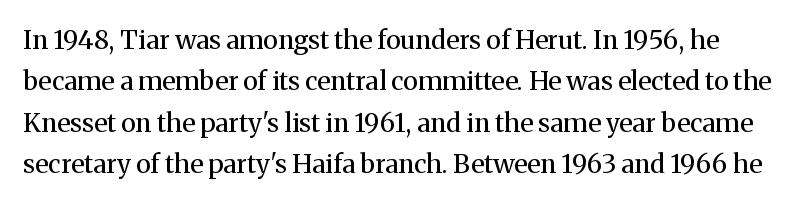
Q: Is the text bold? A: No.
Q: Is the text italic (slanted)? A: No, it is upright.
Q: Is the text underlined? A: No.
Q: Is the spacing between letters normal or unusually wide? A: Normal.
Q: Is the spacing between lines tight, normal or loose? A: Normal.
